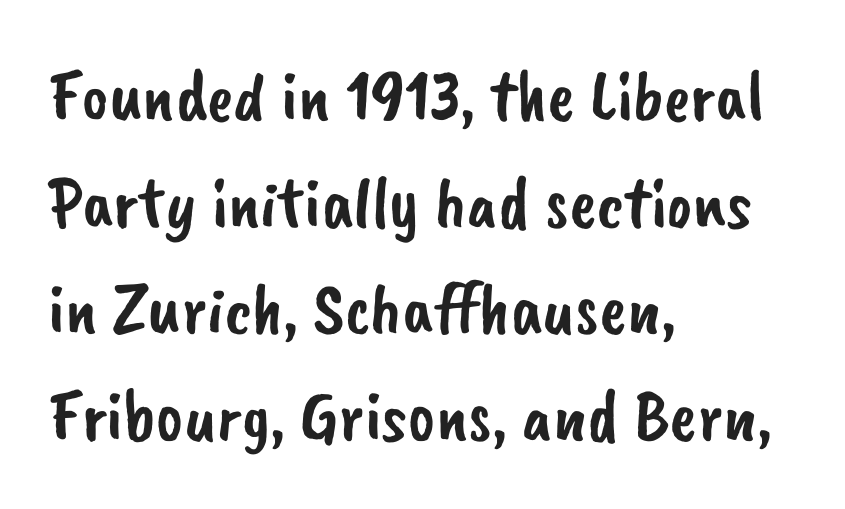
{"serif": "no", "width": "normal", "stroke_contrast": "low", "x_height": "small", "monospaced": "no", "underline": "no", "align": "left", "line_spacing": "normal", "line_spacing_ratio": 1.46, "letter_spacing": "normal", "letter_spacing_em": 0.0, "glyph_px": 73}
